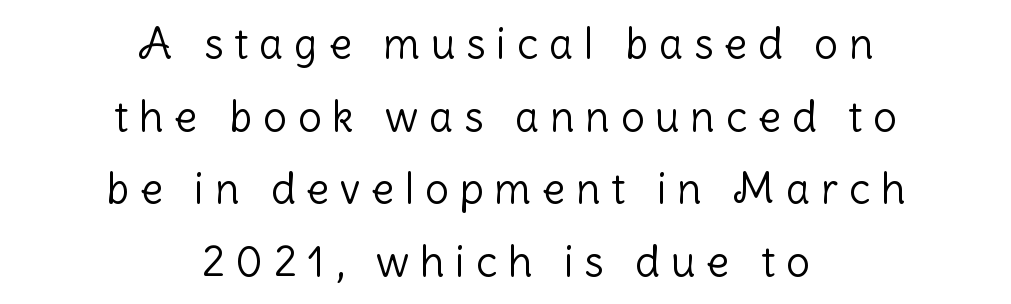
A typesetter would call this heavily tracked-out type. The text block is weighted toward neither margin, spreading evenly from the middle. Notice how the stems are strictly vertical — no italics here. The rendering uses natural spacing where letterforms have individual widths.
